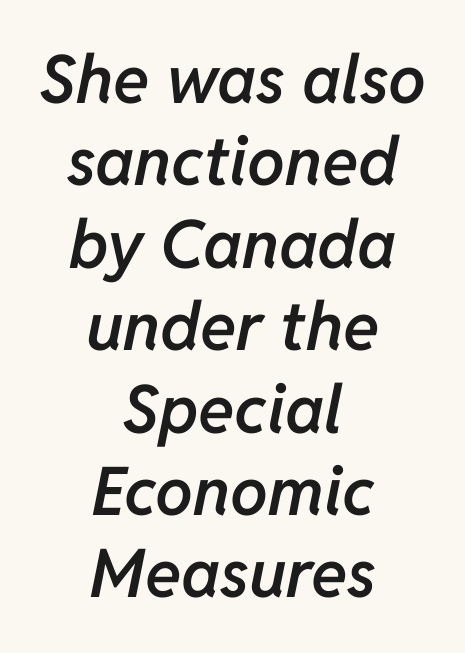
{"italic": "yes", "lean": "right", "slant_degrees": 11, "bold": "semi", "weight": "semibold", "width": "normal", "stroke_contrast": "low", "x_height": "medium", "monospaced": "no", "underline": "no", "align": "center", "line_spacing_ratio": 1.23, "letter_spacing": "normal", "letter_spacing_em": 0.0, "glyph_px": 67}
